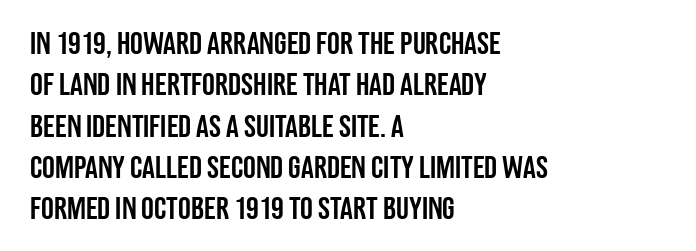
These lines are rendered in a variable-pitch font. This sample keeps an unexceptional amount of space between lines. Clear beneath every line of the passage. The specimen reads as upright at a glance. Visually the block forms a straight wall on the left and a jagged coastline on the right.
